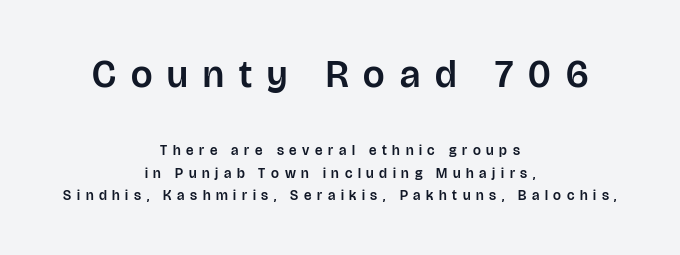
Q: Is the text italic (slanted)? A: No, it is upright.
Q: Is the typeface a serif or a sans-serif typeface? A: Sans-serif.
Q: Is the text underlined? A: No.
Q: How is the paragraph aligned? A: Centered.
Q: Is the spacing between letters normal or unusually wide? A: Unusually wide.
Q: Is the spacing between lines tight, normal or loose? A: Normal.
Q: Which block of text is set in a larger size, the first (top) or the second (bottom)? A: The first (top) one.
Q: Width (condensed, normal, or wide)? A: Normal.
Q: Stroke contrast? A: Low.
Q: x-height? A: Large.
Q: Monospaced? A: No.
